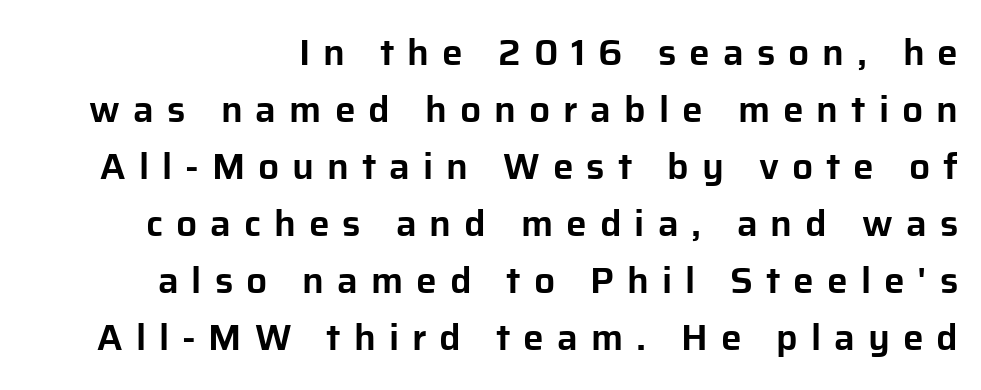
The image shows 37 px sans-serif type, upright; set normal line spacing (1.54x), unusually wide letter spacing (+0.35 em), not underlined; low stroke contrast and a medium x-height.
